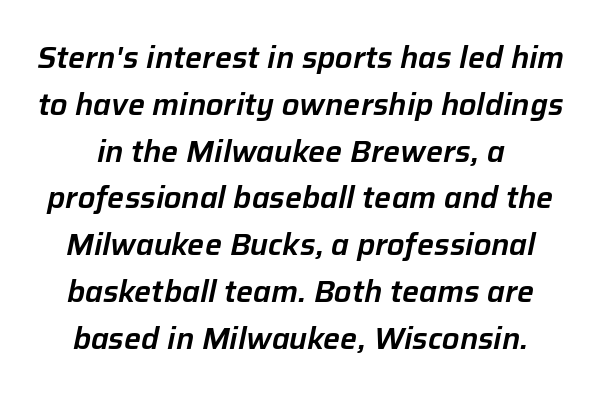
Q: Is the text italic (slanted)? A: Yes, it leans right by about 12 degrees.
Q: Is the text underlined? A: No.
Q: Is the spacing between letters normal or unusually wide? A: Normal.
Q: Is the spacing between lines tight, normal or loose? A: Normal.
Q: Width (condensed, normal, or wide)? A: Normal.
Q: Stroke contrast? A: Low.
Q: x-height? A: Medium.
Q: Monospaced? A: No.
